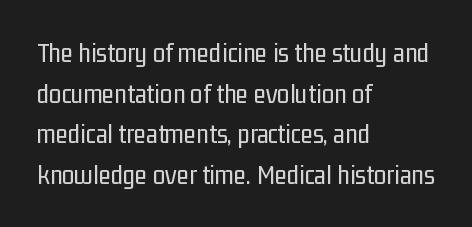
Q: Is the text bold? A: No.
Q: Is the text italic (slanted)? A: No, it is upright.
Q: Is the typeface a serif or a sans-serif typeface? A: Sans-serif.
Q: Is the text underlined? A: No.
Q: How is the paragraph aligned? A: Left-aligned.
Q: Is the spacing between letters normal or unusually wide? A: Normal.
Q: Is the spacing between lines tight, normal or loose? A: Normal.
Q: Width (condensed, normal, or wide)? A: Condensed.
Q: Stroke contrast? A: Low.
Q: x-height? A: Medium.
Q: Monospaced? A: No.
